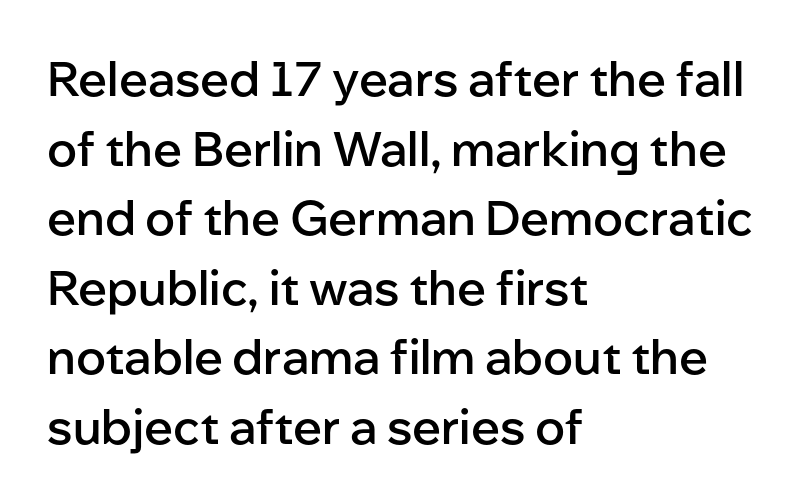
{"serif": "no", "italic": "no", "bold": "semi", "weight": "semibold", "width": "normal", "stroke_contrast": "low", "x_height": "medium", "monospaced": "no", "underline": "no", "align": "left", "line_spacing": "normal", "line_spacing_ratio": 1.45, "letter_spacing": "normal", "letter_spacing_em": 0.0, "glyph_px": 48}
